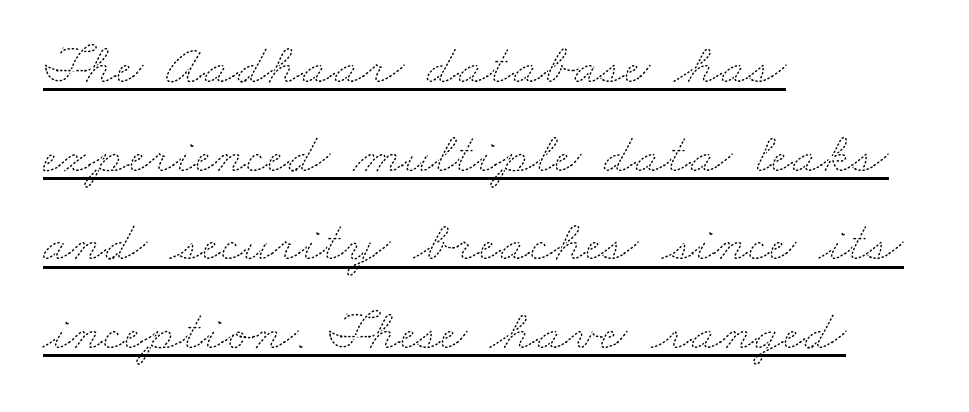
The image shows 58 px thin, wide type; set left-aligned, normal line spacing (1.53x), normal letter spacing, underlined; medium stroke contrast and a small x-height.
